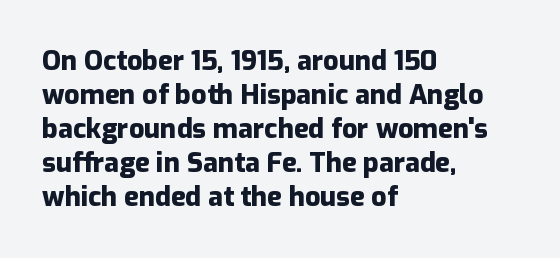
Does the weight exceed regular? Yes, all the way to bold. Short note: letters normally spaced. The space beneath each line is pristine and unruled. The typesetter chose a ragged-right arrangement here. Posture: vertical. The passage shown stacks its lines at a standard gap.
